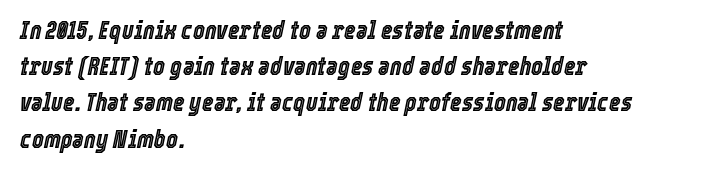
The image shows 25 px text type, italic (leaning right); set left-aligned, normal line spacing (1.45x), normal letter spacing, not underlined.
